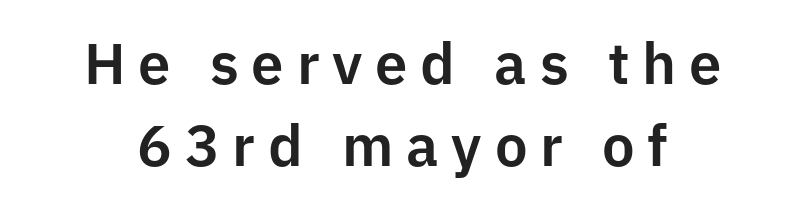
The image shows 58 px sans-serif type, upright; set centered, normal line spacing (1.42x), unusually wide letter spacing (+0.22 em), not underlined; low stroke contrast and a medium x-height.
